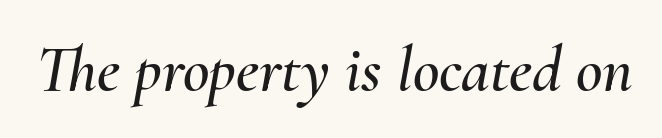
Q: Is the text italic (slanted)? A: Yes, it leans right by about 10 degrees.
Q: Is the text underlined? A: No.
Q: Is the spacing between letters normal or unusually wide? A: Normal.
Q: Width (condensed, normal, or wide)? A: Normal.
Q: Stroke contrast? A: Medium.
Q: x-height? A: Small.
Q: Monospaced? A: No.
